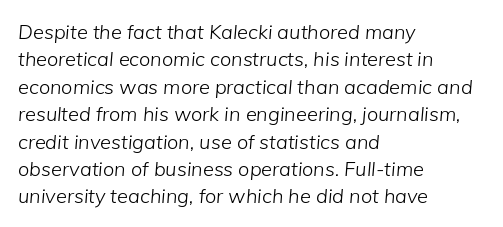
{"italic": "yes", "lean": "right", "slant_degrees": 5, "bold": "no", "underline": "no", "align": "left", "line_spacing": "normal", "line_spacing_ratio": 1.37, "letter_spacing": "normal", "letter_spacing_em": 0.0, "glyph_px": 20}
